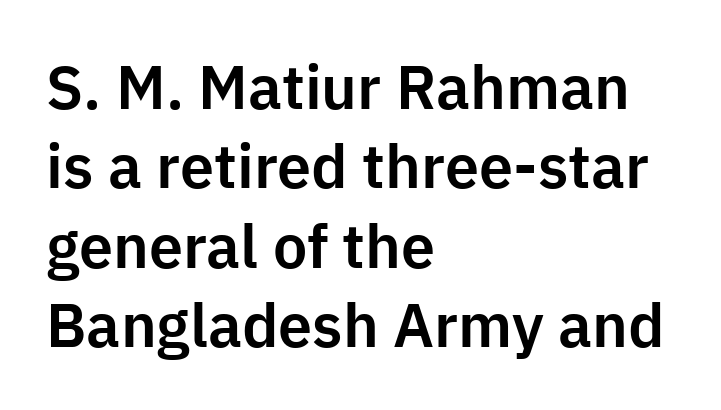
If you drew a ruler down the left edge, every line would touch it. Glyph-to-glyph distance matches everyday printed text. A roman cut, with each character standing at attention. Think of a printed novel: that variable character pitch is what you see here. Descenders hang freely into open space. The rendering uses a moderate line-height, typical for paragraphs.
